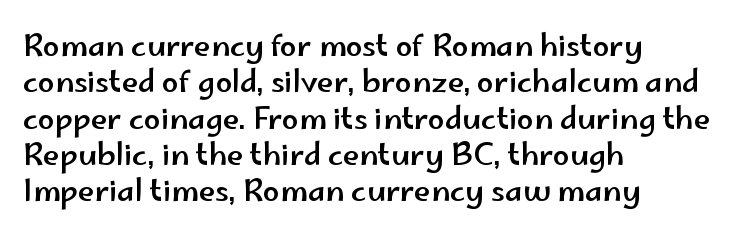
Q: Is the text italic (slanted)? A: No, it is upright.
Q: Is the typeface a serif or a sans-serif typeface? A: Sans-serif.
Q: Is the text underlined? A: No.
Q: How is the paragraph aligned? A: Left-aligned.
Q: Is the spacing between letters normal or unusually wide? A: Normal.
Q: Width (condensed, normal, or wide)? A: Wide.
Q: Stroke contrast? A: Low.
Q: x-height? A: Small.
Q: Monospaced? A: No.
